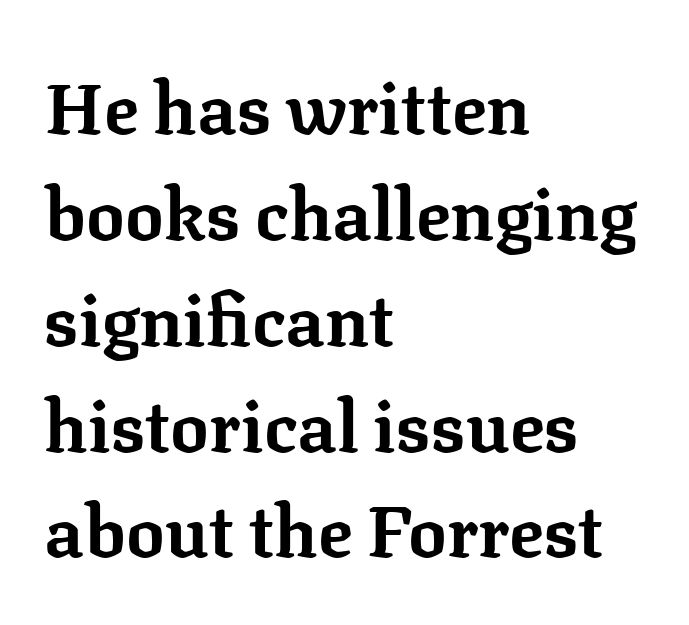
Q: Is the text bold? A: Yes.
Q: Is the text italic (slanted)? A: No, it is upright.
Q: Is the typeface a serif or a sans-serif typeface? A: Serif.
Q: Is the text underlined? A: No.
Q: How is the paragraph aligned? A: Left-aligned.
Q: Is the spacing between letters normal or unusually wide? A: Normal.
Q: Is the spacing between lines tight, normal or loose? A: Normal.
Q: Width (condensed, normal, or wide)? A: Normal.
Q: Stroke contrast? A: Low.
Q: x-height? A: Medium.
Q: Monospaced? A: No.
